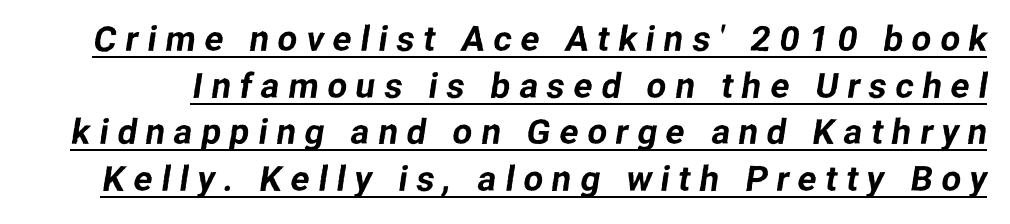
Notice how a bar underscores the lettering throughout. What kind of face is this? One without serifs — a sans. Each new line begins a customary step beneath the previous one. Note the varied advance widths — an 'i' is clearly narrower than an 'm'. There is plenty of visible air inserted between adjacent glyphs.
